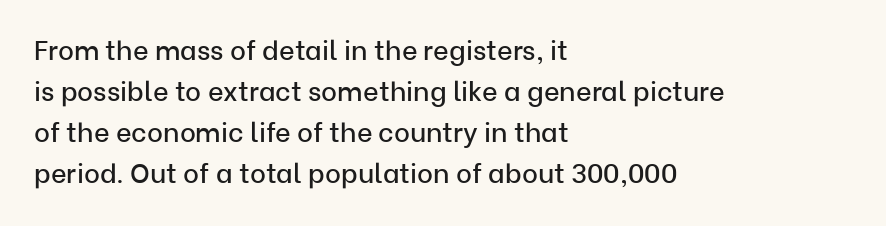
The image shows 27 px text type, upright; set left-aligned, normal line spacing (1.52x), normal letter spacing, not underlined.
